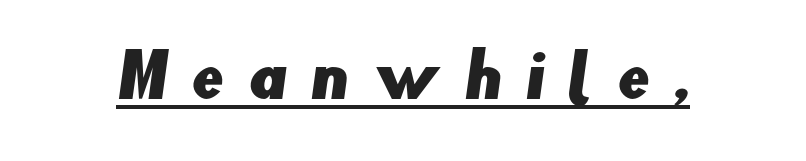
{"serif": "no", "width": "normal", "stroke_contrast": "low", "x_height": "small", "monospaced": "no", "underline": "yes", "letter_spacing": "wide", "letter_spacing_em": 0.41, "glyph_px": 58}
